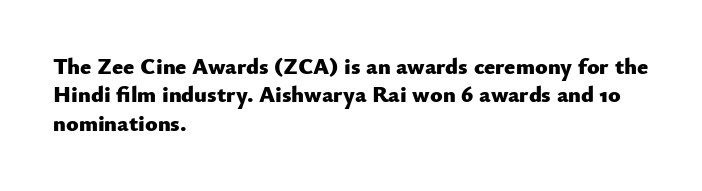
Q: Is the text bold? A: Yes.
Q: Is the text italic (slanted)? A: No, it is upright.
Q: Is the text underlined? A: No.
Q: How is the paragraph aligned? A: Left-aligned.
Q: Is the spacing between letters normal or unusually wide? A: Normal.
